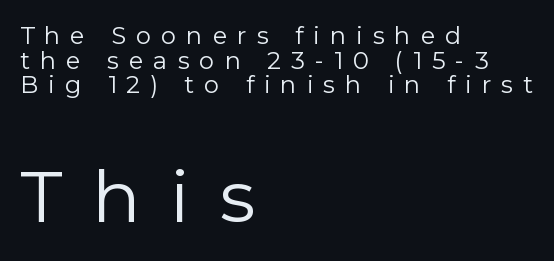
Q: Is the text bold? A: No.
Q: Is the text italic (slanted)? A: No, it is upright.
Q: Is the typeface a serif or a sans-serif typeface? A: Sans-serif.
Q: Is the text underlined? A: No.
Q: How is the paragraph aligned? A: Left-aligned.
Q: Is the spacing between letters normal or unusually wide? A: Unusually wide.
Q: Is the spacing between lines tight, normal or loose? A: Tight.
Q: Which block of text is set in a larger size, the first (top) or the second (bottom)? A: The second (bottom) one.
Q: Width (condensed, normal, or wide)? A: Normal.
Q: Stroke contrast? A: Low.
Q: x-height? A: Medium.
Q: Monospaced? A: No.
